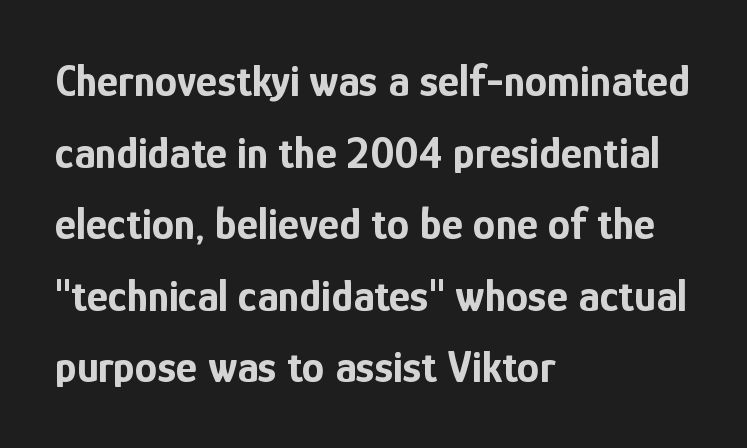
The paragraph has a hard left edge and a soft right edge. Characters follow at the spacing the type designer built in. Rule under the text: the space is simply empty. Is the type bold? Yes — the strokes are clearly thick and heavy. The passage shown is typed in a proportional face where columns would drift. Grotesque or geometric, the face here clearly has no serifs.
